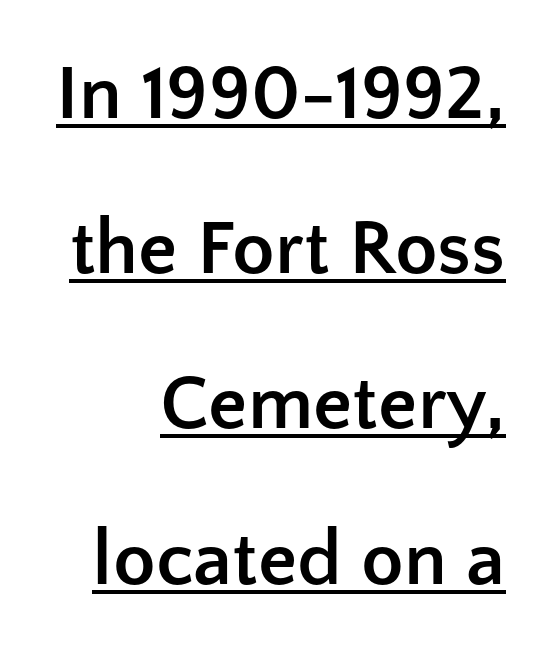
The typography opts for an upright posture over an oblique one. The typesetter chose a ragged-left arrangement here. What stands out about the letter spacing? Nothing — it is the standard amount. Beneath each row of characters lies a ruled line.
